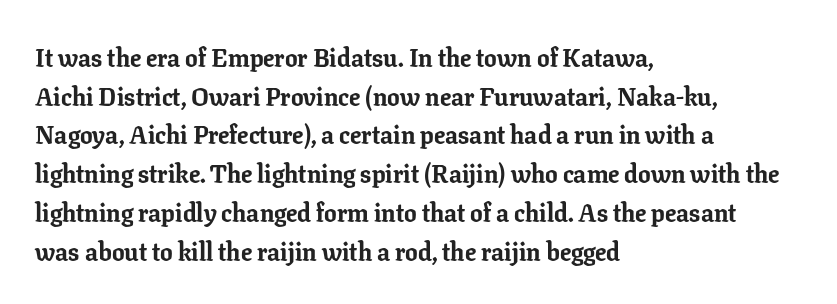
{"italic": "no", "bold": "yes", "underline": "no", "align": "left", "line_spacing": "normal", "line_spacing_ratio": 1.55, "letter_spacing": "normal", "letter_spacing_em": 0.0, "glyph_px": 25}
